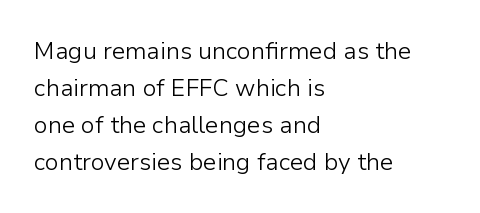
Q: Is the text bold? A: No.
Q: Is the text italic (slanted)? A: No, it is upright.
Q: Is the text underlined? A: No.
Q: How is the paragraph aligned? A: Left-aligned.
Q: Is the spacing between letters normal or unusually wide? A: Normal.
Q: Is the spacing between lines tight, normal or loose? A: Normal.
